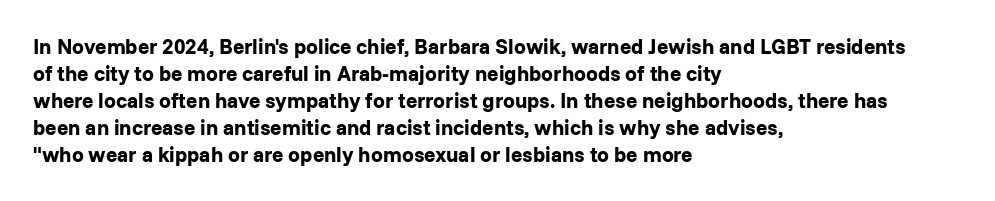
{"italic": "no", "bold": "yes", "underline": "no", "align": "left", "line_spacing": "normal", "line_spacing_ratio": 1.28, "letter_spacing": "normal", "letter_spacing_em": 0.0, "glyph_px": 21}
